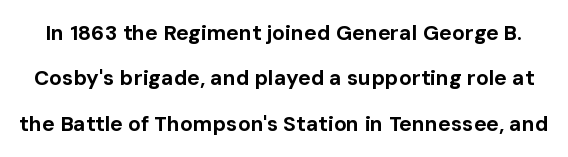
Caption: standard tracking, unaltered. No italicization has been applied; the sample stays upright. A great deal of white space separates one row of letters from the next. Summary of weight: heavy, a full bold. Glance below the letters and you will spot only blank space.
